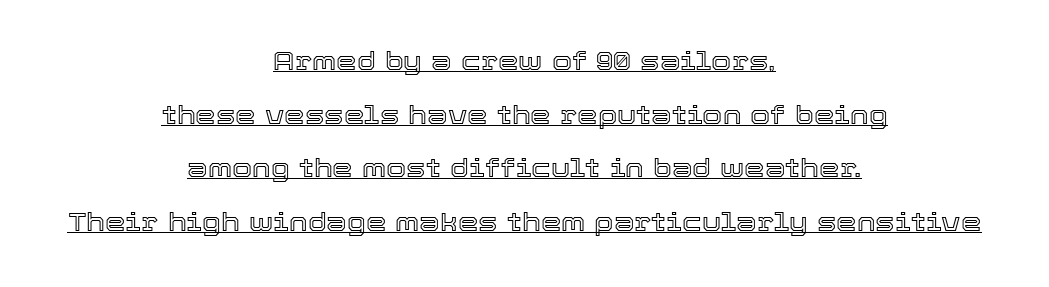
{"italic": "no", "underline": "yes", "align": "center", "line_spacing": "loose", "line_spacing_ratio": 2.06, "letter_spacing": "normal", "letter_spacing_em": 0.0, "glyph_px": 26}
